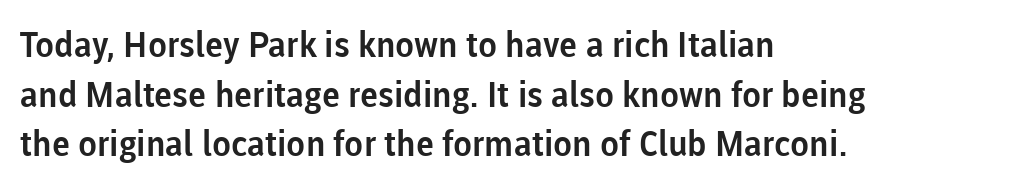
The image shows 35 px sans-serif type, upright; set left-aligned, normal line spacing (1.42x), normal letter spacing, not underlined; low stroke contrast and a medium x-height.
